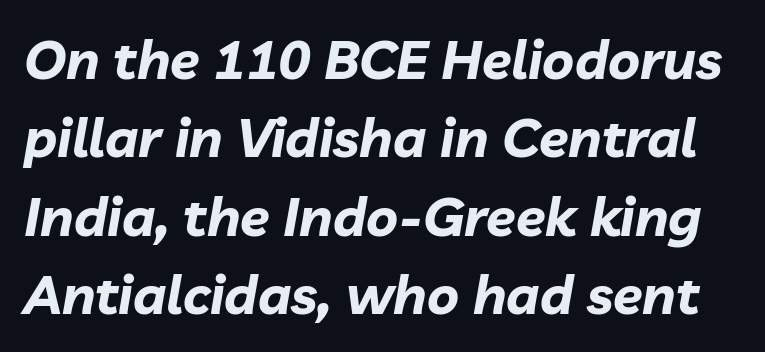
Q: Is the text bold? A: Yes.
Q: Is the text italic (slanted)? A: Yes, it leans right by about 10 degrees.
Q: Is the text underlined? A: No.
Q: Is the spacing between letters normal or unusually wide? A: Normal.
Q: Is the spacing between lines tight, normal or loose? A: Normal.
Q: Width (condensed, normal, or wide)? A: Normal.
Q: Stroke contrast? A: Low.
Q: x-height? A: Medium.
Q: Monospaced? A: No.
